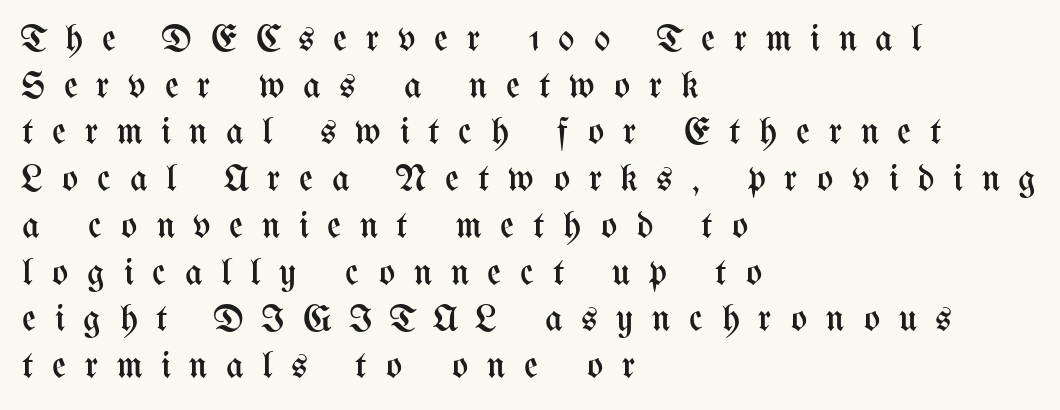
The image shows 38 px regular-weight, condensed type, upright; set left-aligned, line spacing 1.23x, unusually wide letter spacing (+0.49 em), not underlined; medium stroke contrast and a medium x-height.
